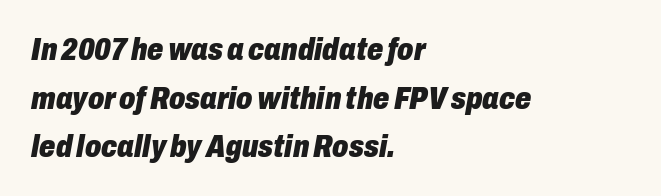
The image shows 32 px heavy, condensed type, italic (leaning right); set left-aligned, normal line spacing (1.52x), normal letter spacing, not underlined; low stroke contrast and a medium x-height.
